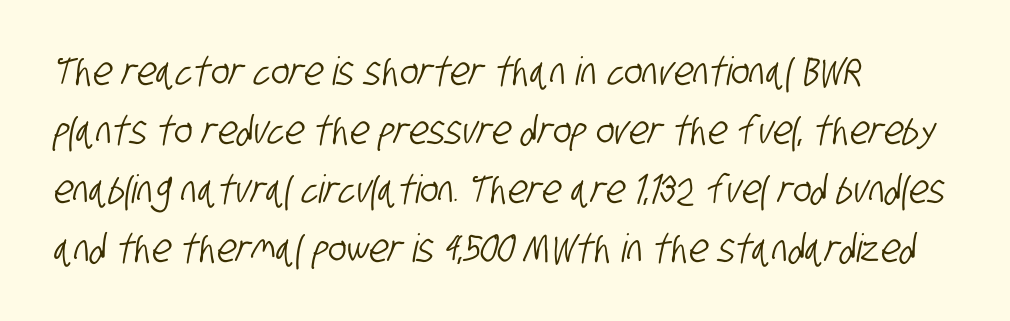
Think of a printed novel: that variable character pitch is what you see here. Short and long lines alike share a common starting point at left. The line texture is even and compact thanks to regular tracking. Has an underline been added? It has not. Compared with typical paragraphs, the rows here are spaced about the same.
